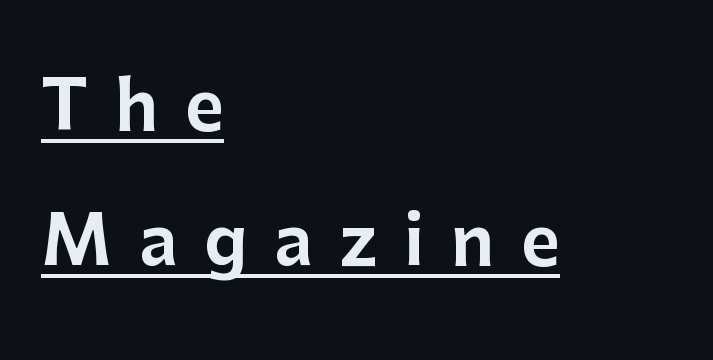
{"serif": "no", "italic": "no", "width": "normal", "stroke_contrast": "low", "x_height": "medium", "monospaced": "no", "underline": "yes", "align": "left", "line_spacing": "loose", "line_spacing_ratio": 2.02, "letter_spacing": "wide", "letter_spacing_em": 0.4, "glyph_px": 67}
